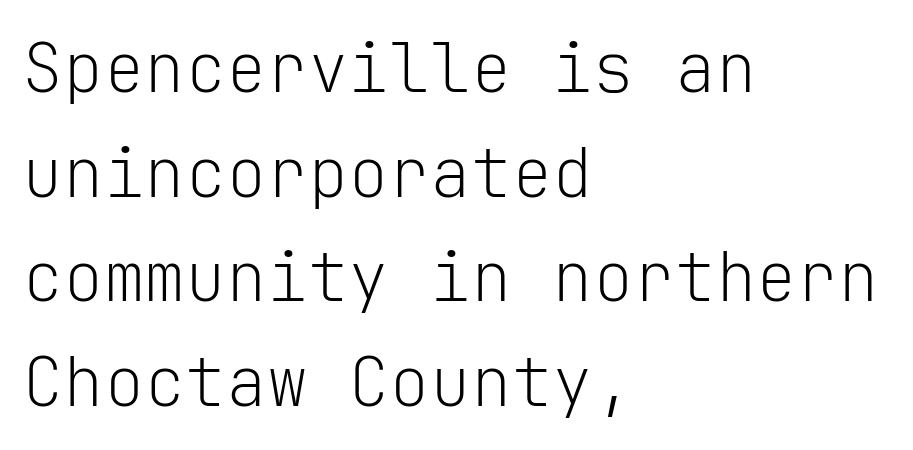
The image shows 68 px light sans-serif type, upright, monospaced; set left-aligned, normal line spacing (1.54x), normal letter spacing, not underlined; low stroke contrast and a medium x-height.
